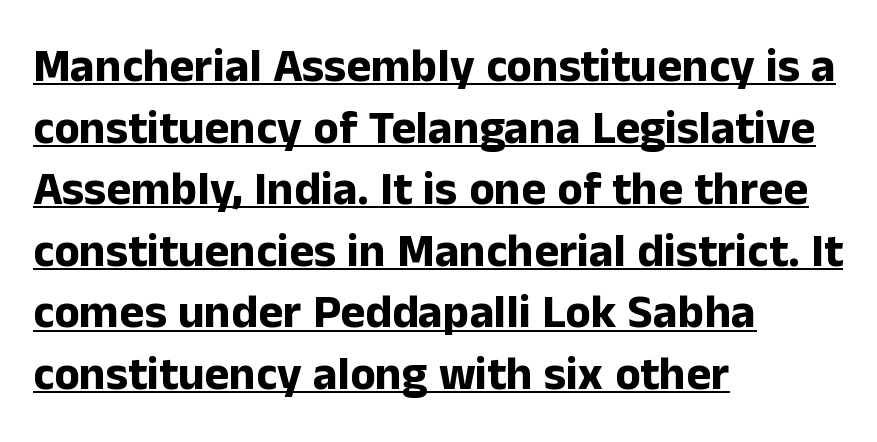
{"serif": "no", "italic": "no", "bold": "yes", "weight": "bold", "width": "normal", "stroke_contrast": "low", "x_height": "medium", "monospaced": "no", "underline": "yes", "align": "left", "line_spacing": "normal", "line_spacing_ratio": 1.31, "letter_spacing": "normal", "letter_spacing_em": 0.0, "glyph_px": 47}
